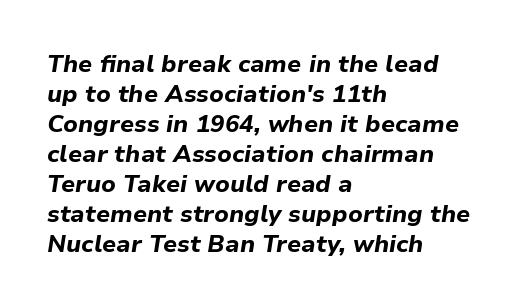
{"italic": "yes", "lean": "right", "slant_degrees": 9, "bold": "yes", "underline": "no", "align": "left", "line_spacing": "normal", "line_spacing_ratio": 1.25, "letter_spacing": "normal", "letter_spacing_em": 0.0, "glyph_px": 24}
